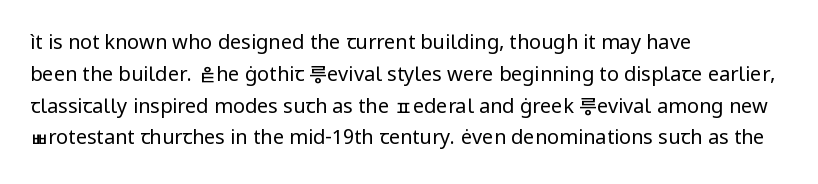
{"italic": "no", "bold": "no", "underline": "no", "align": "left", "line_spacing": "normal", "line_spacing_ratio": 1.59, "letter_spacing": "normal", "letter_spacing_em": 0.0, "glyph_px": 20}
